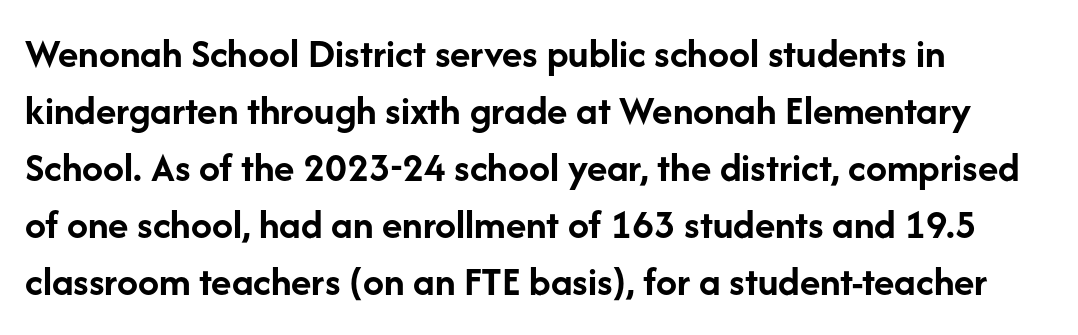
{"serif": "no", "italic": "no", "bold": "yes", "weight": "semibold", "width": "normal", "stroke_contrast": "low", "x_height": "medium", "monospaced": "no", "underline": "no", "align": "left", "line_spacing": "normal", "line_spacing_ratio": 1.36, "letter_spacing": "normal", "letter_spacing_em": 0.0, "glyph_px": 42}
